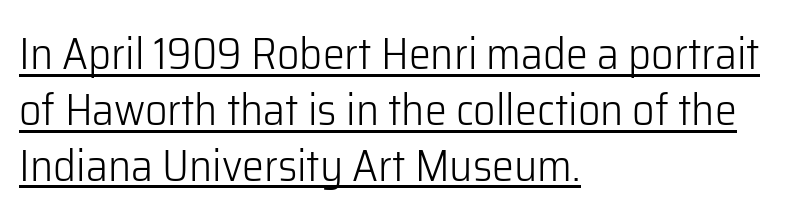
Q: Is the text bold? A: No.
Q: Is the text italic (slanted)? A: No, it is upright.
Q: Is the typeface a serif or a sans-serif typeface? A: Sans-serif.
Q: Is the text underlined? A: Yes.
Q: How is the paragraph aligned? A: Left-aligned.
Q: Is the spacing between letters normal or unusually wide? A: Normal.
Q: Is the spacing between lines tight, normal or loose? A: Normal.
Q: Width (condensed, normal, or wide)? A: Normal.
Q: Stroke contrast? A: Low.
Q: x-height? A: Medium.
Q: Monospaced? A: No.
